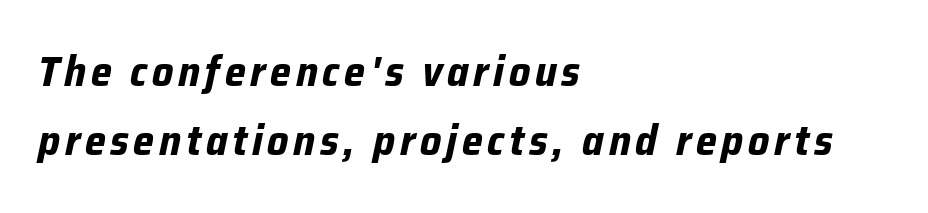
The image shows 42 px bold type, italic (leaning right); set left-aligned, normal line spacing (1.65x), not underlined; low stroke contrast and a medium x-height.
